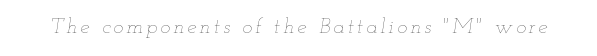
The image shows 21 px text type, italic (leaning right); set not underlined.
